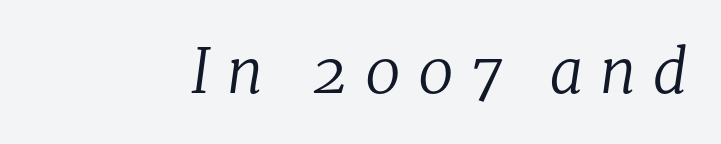
Honestly, the letter spacing is so wide it's the main thing you notice. Weight class: somewhere from thin through regular. Are there feet on the stems? There are — it's a serif. Bare-footed words on every line. Note the varied advance widths — an 'i' is clearly narrower than an 'm'. Posture: slanted.
